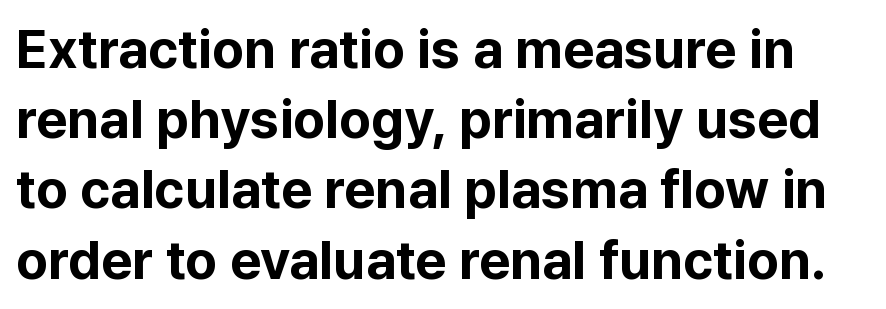
The image shows 54 px bold sans-serif type, upright; set normal line spacing (1.3x), normal letter spacing, not underlined; low stroke contrast and a medium x-height.
